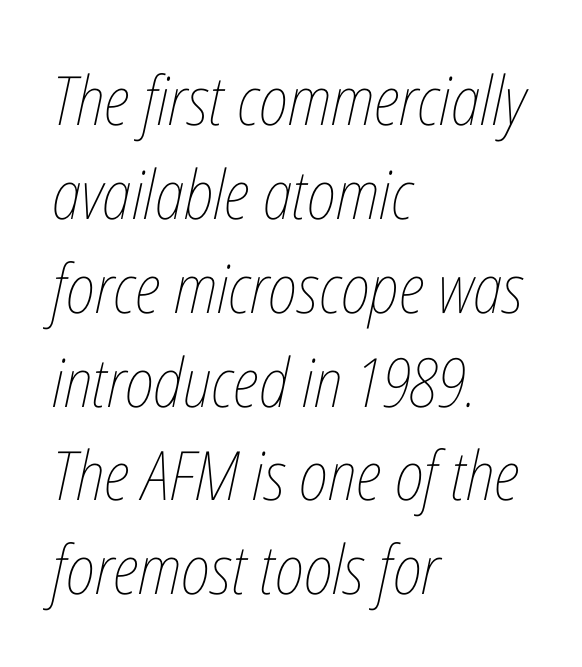
{"italic": "yes", "lean": "right", "slant_degrees": 12, "bold": "no", "weight": "thin", "width": "condensed", "stroke_contrast": "low", "x_height": "medium", "monospaced": "no", "underline": "no", "align": "left", "line_spacing": "normal", "line_spacing_ratio": 1.38, "letter_spacing": "normal", "letter_spacing_em": 0.0, "glyph_px": 68}
